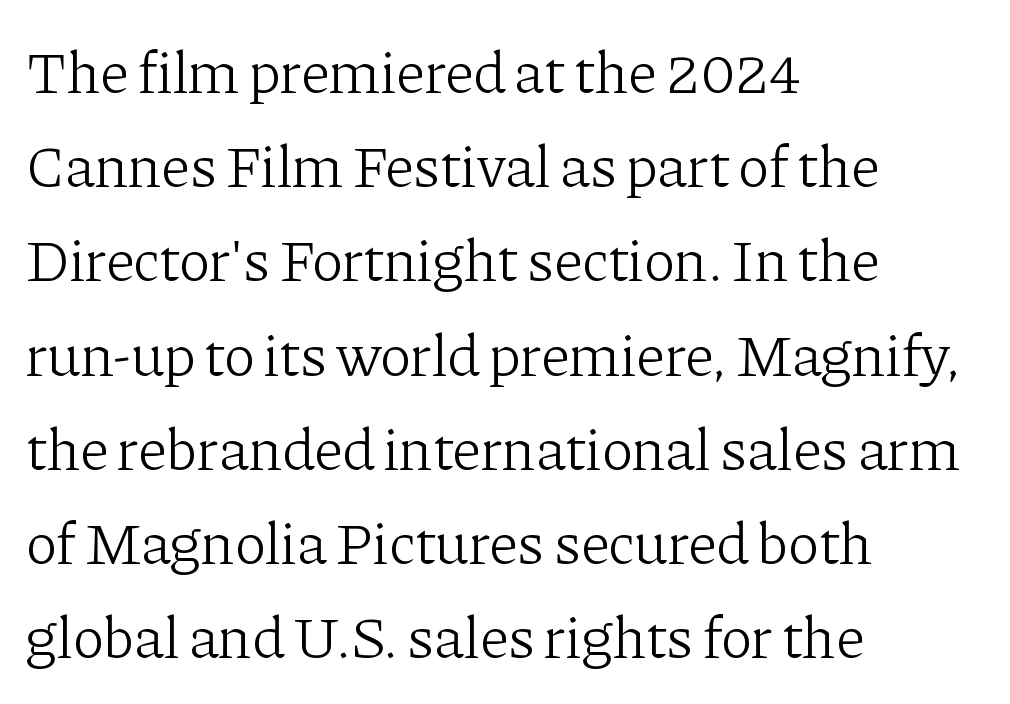
{"serif": "yes", "italic": "no", "bold": "no", "weight": "light", "width": "normal", "stroke_contrast": "low", "x_height": "medium", "monospaced": "no", "underline": "no", "align": "left", "line_spacing": "normal", "line_spacing_ratio": 1.57, "letter_spacing": "normal", "letter_spacing_em": 0.0, "glyph_px": 60}
